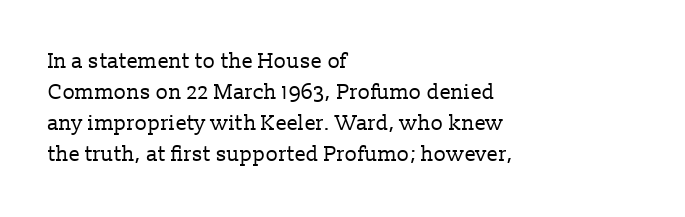
The image shows 21 px text type, upright; set left-aligned, normal line spacing (1.48x), normal letter spacing, not underlined.
